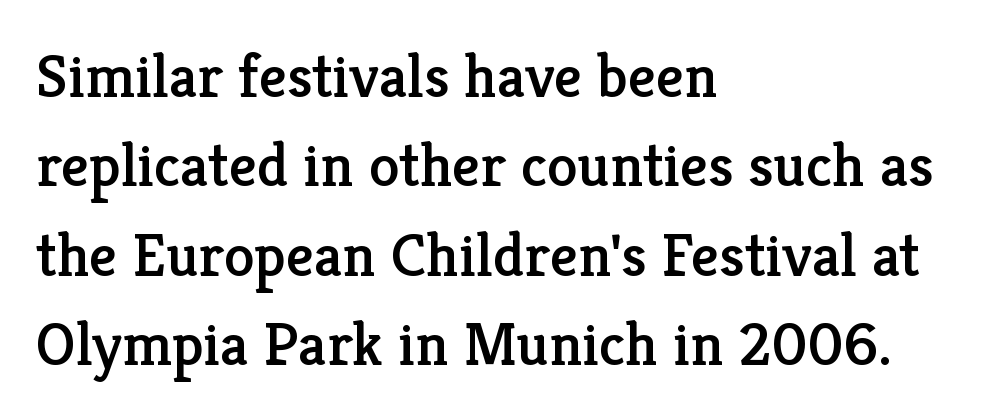
The image shows 62 px serif type, upright; set left-aligned, normal line spacing (1.44x), normal letter spacing, not underlined; low stroke contrast and a medium x-height.
